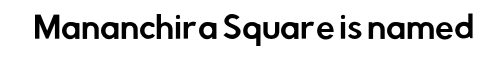
{"serif": "no", "italic": "no", "width": "normal", "stroke_contrast": "low", "x_height": "medium", "monospaced": "no", "underline": "no", "letter_spacing": "normal", "letter_spacing_em": 0.0, "glyph_px": 30}
